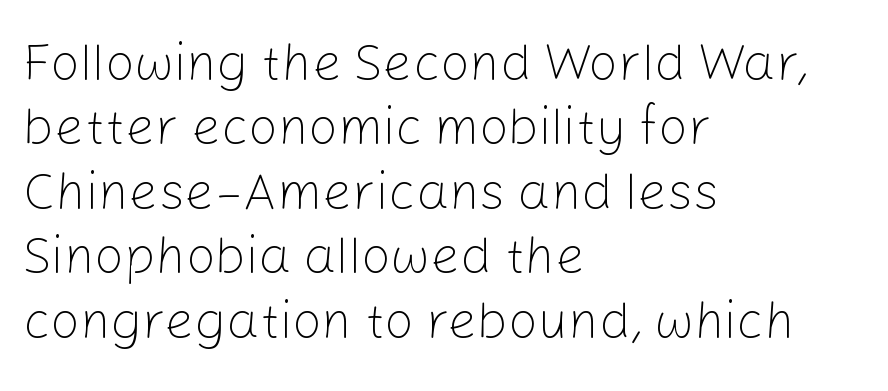
Q: Is the text bold? A: No.
Q: Is the text italic (slanted)? A: No, it is upright.
Q: Is the typeface a serif or a sans-serif typeface? A: Sans-serif.
Q: Is the text underlined? A: No.
Q: How is the paragraph aligned? A: Left-aligned.
Q: Is the spacing between letters normal or unusually wide? A: Normal.
Q: Width (condensed, normal, or wide)? A: Normal.
Q: Stroke contrast? A: Low.
Q: x-height? A: Medium.
Q: Monospaced? A: No.
